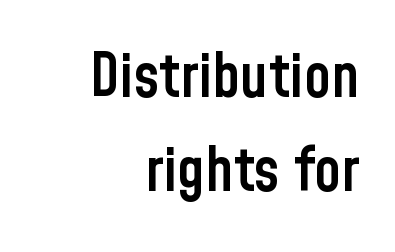
{"serif": "no", "italic": "no", "bold": "semi", "weight": "semibold", "width": "condensed", "stroke_contrast": "low", "x_height": "medium", "monospaced": "no", "underline": "no", "align": "right", "line_spacing": "normal", "line_spacing_ratio": 1.54, "letter_spacing": "normal", "letter_spacing_em": 0.0, "glyph_px": 61}
